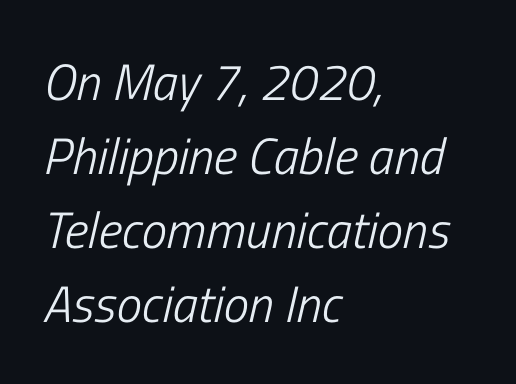
The image shows 51 px light, condensed type, italic (leaning right); set left-aligned, normal line spacing (1.45x), normal letter spacing, not underlined; low stroke contrast and a medium x-height.
